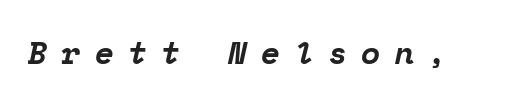
{"serif": "yes", "italic": "yes", "lean": "right", "slant_degrees": 12, "bold": "yes", "weight": "bold", "width": "normal", "stroke_contrast": "low", "x_height": "medium", "monospaced": "yes", "underline": "no", "letter_spacing": "wide", "letter_spacing_em": 0.43, "glyph_px": 32}
